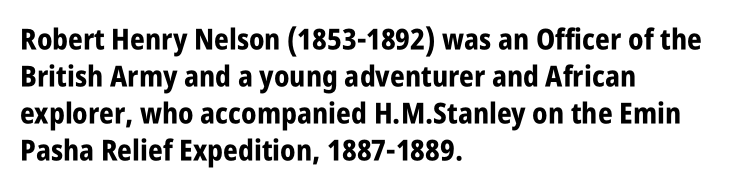
{"serif": "no", "italic": "no", "bold": "yes", "weight": "bold", "width": "condensed", "stroke_contrast": "low", "x_height": "large", "monospaced": "no", "underline": "no", "align": "left", "line_spacing": "normal", "line_spacing_ratio": 1.28, "letter_spacing": "normal", "letter_spacing_em": 0.0, "glyph_px": 29}
